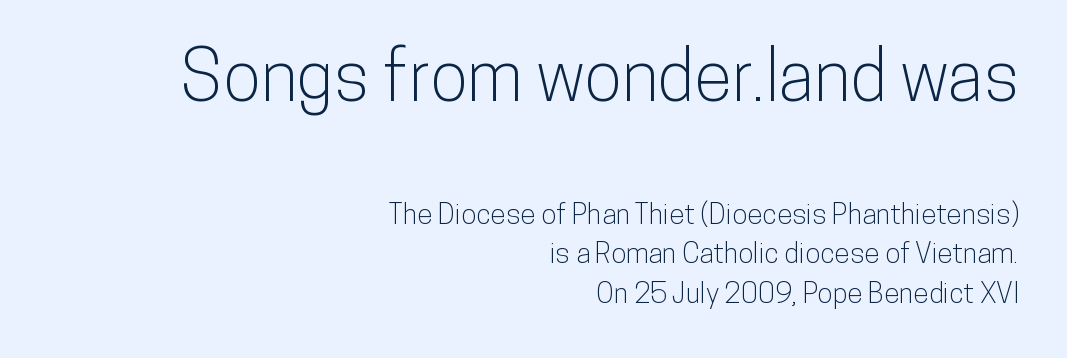
The image shows 70 px condensed sans-serif type, upright; set right-aligned, normal line spacing (1.41x), normal letter spacing, not underlined; the first (top) block is 2.5x larger; low stroke contrast and a medium x-height.
